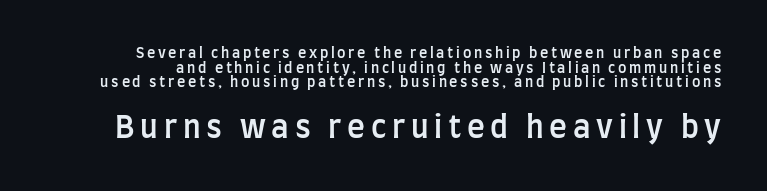
{"serif": "no", "italic": "no", "bold": "semi", "weight": "semibold", "width": "condensed", "stroke_contrast": "low", "x_height": "large", "monospaced": "no", "underline": "no", "line_spacing": "tight", "line_spacing_ratio": 1.05, "larger_block": "second", "size_ratio": 2.14, "glyph_px": 30}
